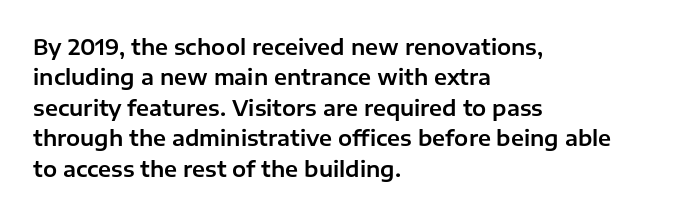
{"italic": "no", "underline": "no", "align": "left", "line_spacing": "normal", "line_spacing_ratio": 1.45, "letter_spacing": "normal", "letter_spacing_em": 0.0, "glyph_px": 21}
